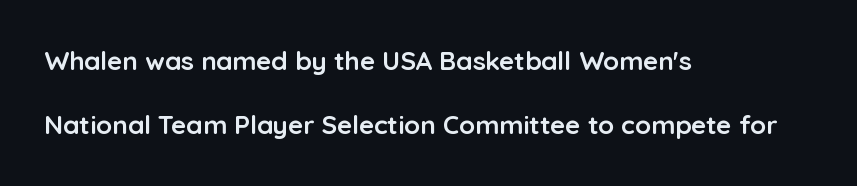
Rows of type keep a wide berth in the vertical direction. Honestly, there is no underline to notice here at all. Look at the stroke-to-counter ratio: heavy, a bold. If you drew a ruler down the left edge, every line would touch it. Does extra space separate the letters? No, they use regular spacing. Designer's note — italics off, roman on.
